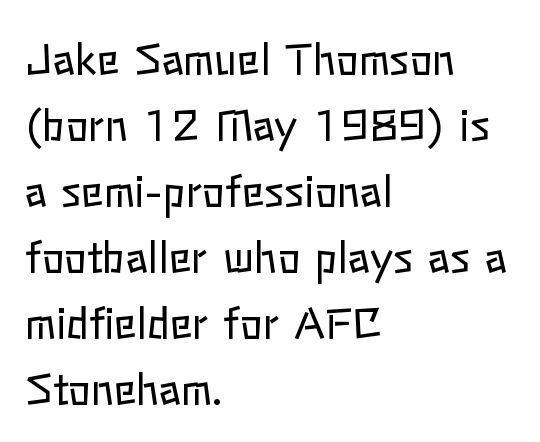
The designer left line spacing at the default. Notice how the passage keeps a crisp vertical edge on the left only. Tracking value appears to be zero — textbook default spacing. Plain, unruled lines of type. Each stroke keeps to a modest, everyday thickness or less.
